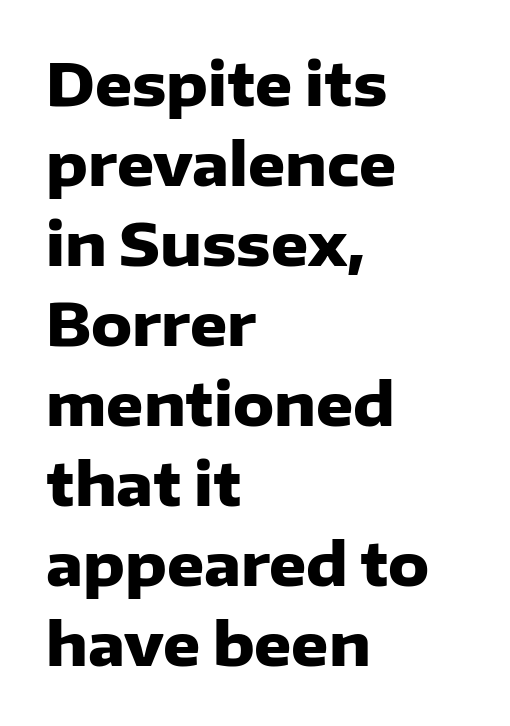
{"serif": "no", "italic": "no", "bold": "yes", "weight": "heavy", "width": "normal", "stroke_contrast": "low", "x_height": "medium", "monospaced": "no", "underline": "no", "align": "left", "line_spacing": "normal", "line_spacing_ratio": 1.38, "letter_spacing": "normal", "letter_spacing_em": 0.0, "glyph_px": 58}
